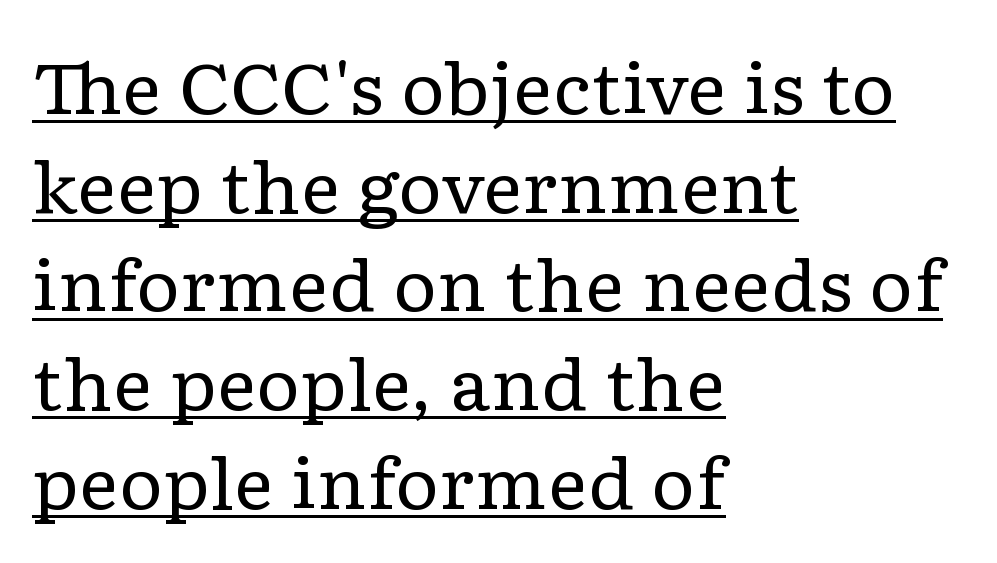
Whoever set this chose a conventional vertical rhythm. The gaps between neighbouring characters are ordinary and unremarkable. The string is rendered with underlining switched on. These lines are rendered in a variable-pitch font. Classification — serif.
